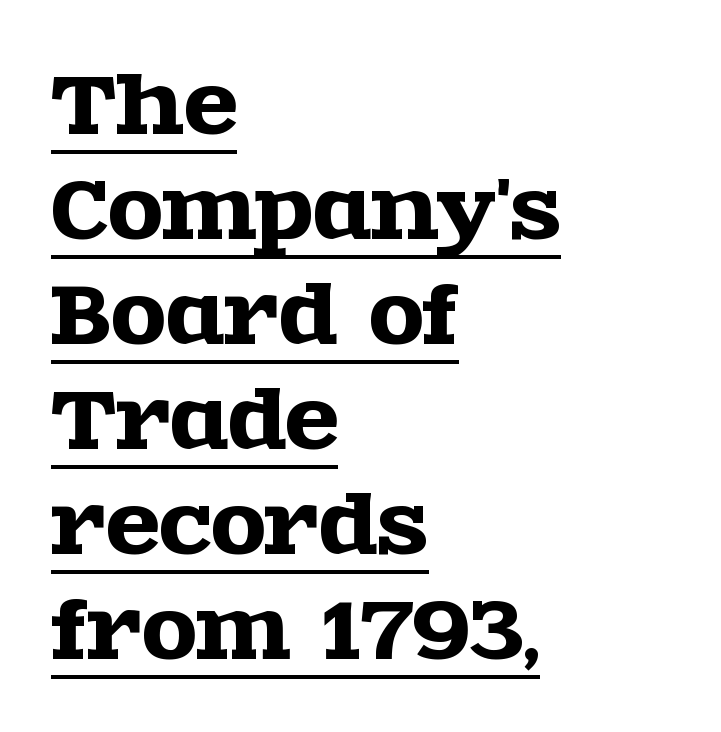
The image shows 79 px wide serif type, upright; set left-aligned, normal line spacing (1.33x), normal letter spacing, underlined; a large x-height.
